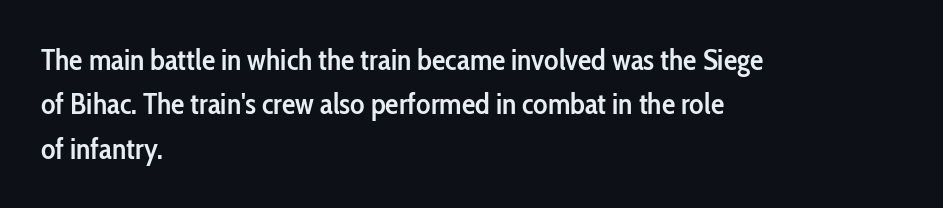
{"serif": "no", "italic": "no", "bold": "semi", "weight": "semibold", "width": "condensed", "stroke_contrast": "low", "x_height": "medium", "monospaced": "no", "underline": "no", "align": "left", "line_spacing": "normal", "line_spacing_ratio": 1.48, "letter_spacing": "normal", "letter_spacing_em": 0.0, "glyph_px": 30}
